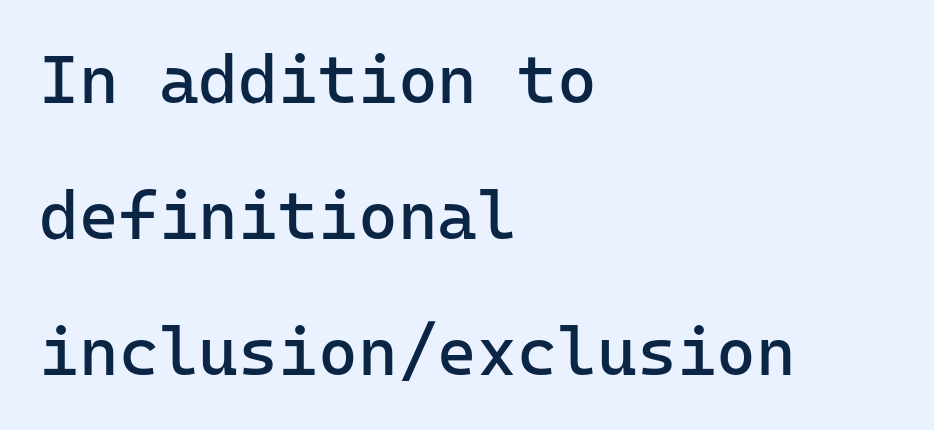
How would I describe the line gaps? Wide and relaxed. Is this a heavy cut? Hardly; it is regular or lighter. Caption: multi-line text, flush left, ragged right. The letters stand upright; this is a roman face.
